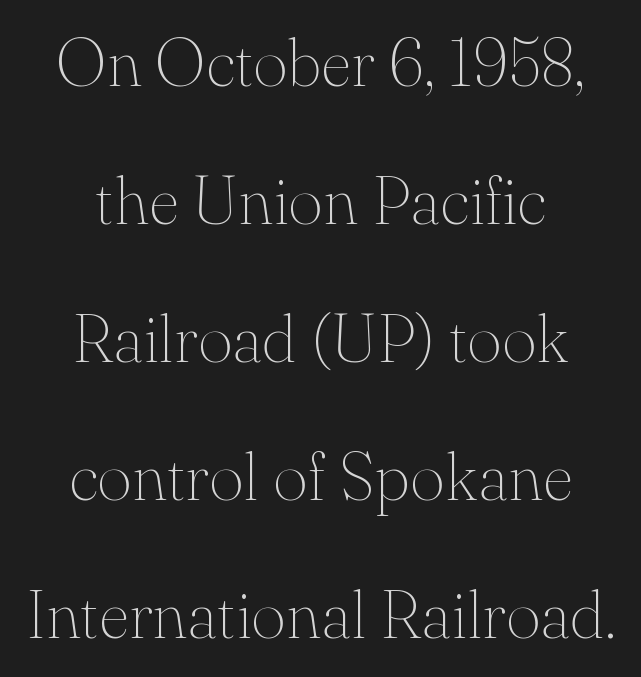
The image shows 67 px thin serif type, upright; set centered, loose line spacing (2.06x), normal letter spacing, not underlined; medium stroke contrast and a small x-height.
